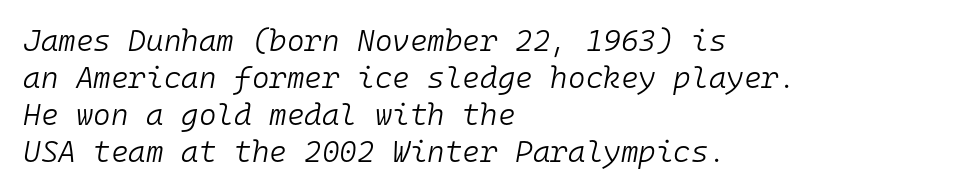
The image shows 30 px light type, italic (leaning right), monospaced; set left-aligned, line spacing 1.23x, normal letter spacing, not underlined; low stroke contrast and a medium x-height.
